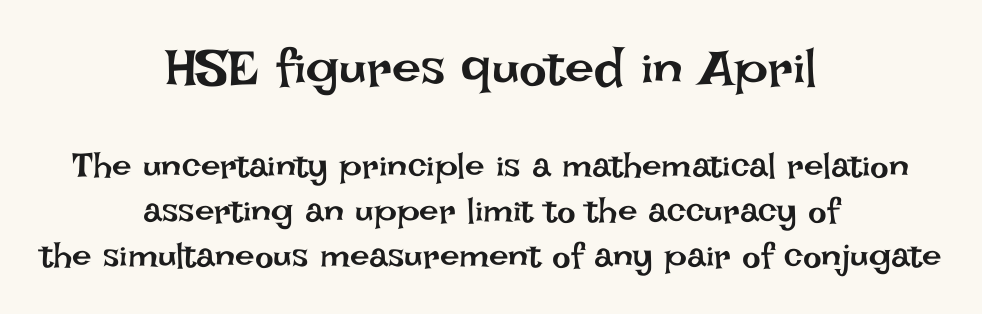
{"italic": "no", "bold": "no", "weight": "regular", "width": "normal", "stroke_contrast": "low", "x_height": "large", "monospaced": "no", "underline": "no", "align": "center", "line_spacing": "normal", "line_spacing_ratio": 1.28, "letter_spacing": "normal", "letter_spacing_em": 0.0, "larger_block": "first", "size_ratio": 1.49, "glyph_px": 52}
